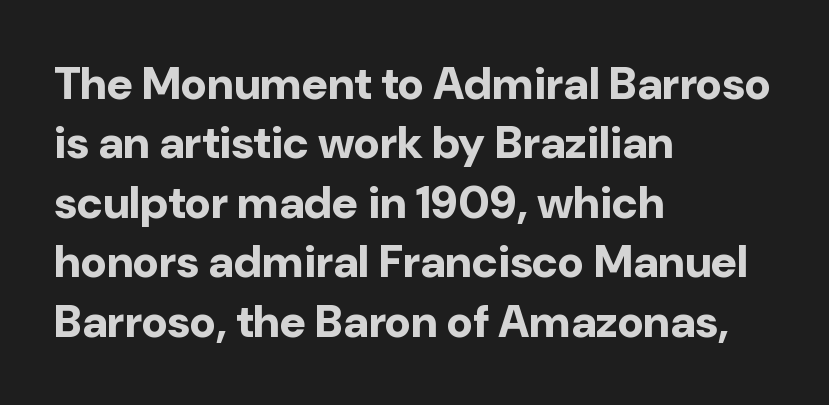
Q: Is the text bold? A: Yes.
Q: Is the text italic (slanted)? A: No, it is upright.
Q: Is the typeface a serif or a sans-serif typeface? A: Sans-serif.
Q: Is the text underlined? A: No.
Q: How is the paragraph aligned? A: Left-aligned.
Q: Is the spacing between letters normal or unusually wide? A: Normal.
Q: Is the spacing between lines tight, normal or loose? A: Normal.
Q: Width (condensed, normal, or wide)? A: Normal.
Q: Stroke contrast? A: Low.
Q: x-height? A: Medium.
Q: Monospaced? A: No.
